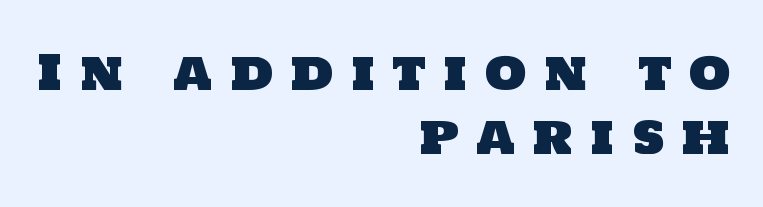
Q: Is the typeface a serif or a sans-serif typeface? A: Sans-serif.
Q: Is the text underlined? A: No.
Q: How is the paragraph aligned? A: Right-aligned.
Q: Is the spacing between letters normal or unusually wide? A: Unusually wide.
Q: Is the spacing between lines tight, normal or loose? A: Normal.
Q: Width (condensed, normal, or wide)? A: Normal.
Q: Stroke contrast? A: Low.
Q: x-height? A: Large.
Q: Monospaced? A: No.
